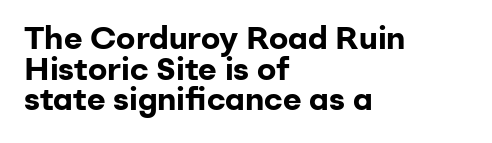
{"serif": "no", "italic": "no", "bold": "yes", "weight": "bold", "width": "normal", "stroke_contrast": "low", "x_height": "medium", "monospaced": "no", "underline": "no", "align": "left", "line_spacing": "tight", "line_spacing_ratio": 0.96, "letter_spacing": "normal", "letter_spacing_em": 0.0, "glyph_px": 32}
